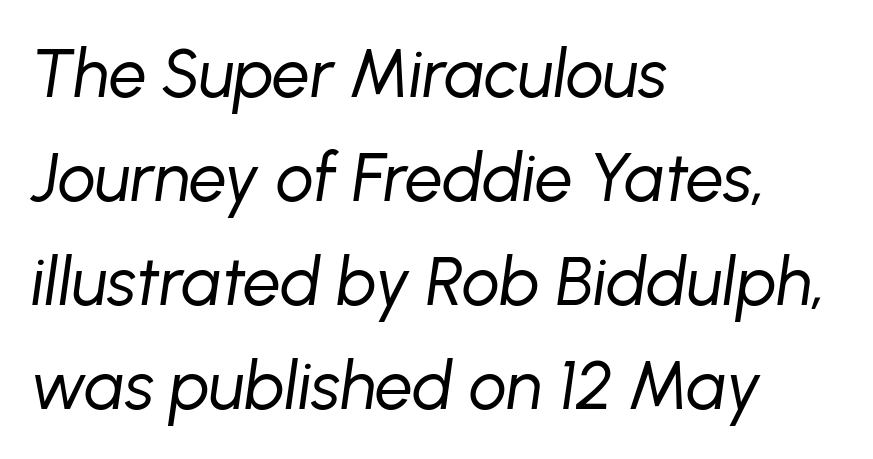
Q: Is the text bold? A: No.
Q: Is the text italic (slanted)? A: Yes, it leans right by about 8 degrees.
Q: Is the text underlined? A: No.
Q: How is the paragraph aligned? A: Left-aligned.
Q: Is the spacing between letters normal or unusually wide? A: Normal.
Q: Is the spacing between lines tight, normal or loose? A: Normal.
Q: Width (condensed, normal, or wide)? A: Normal.
Q: Stroke contrast? A: Low.
Q: x-height? A: Medium.
Q: Monospaced? A: No.
